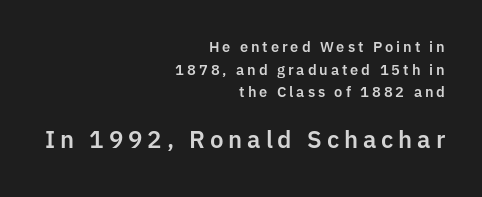
Q: Is the text italic (slanted)? A: No, it is upright.
Q: Is the text underlined? A: No.
Q: How is the paragraph aligned? A: Right-aligned.
Q: Is the spacing between letters normal or unusually wide? A: Unusually wide.
Q: Is the spacing between lines tight, normal or loose? A: Normal.
Q: Which block of text is set in a larger size, the first (top) or the second (bottom)? A: The second (bottom) one.
